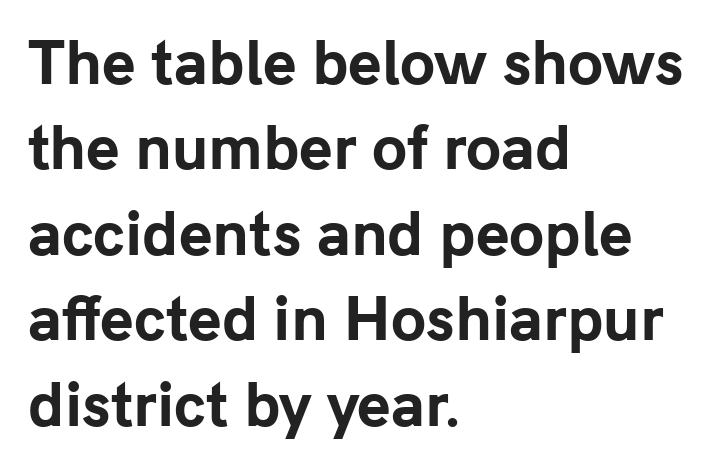
{"serif": "no", "italic": "no", "bold": "yes", "weight": "bold", "width": "normal", "stroke_contrast": "low", "x_height": "medium", "monospaced": "no", "underline": "no", "align": "left", "line_spacing": "normal", "line_spacing_ratio": 1.5, "letter_spacing": "normal", "letter_spacing_em": 0.0, "glyph_px": 57}
